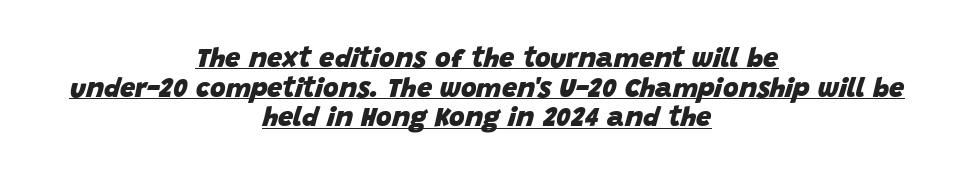
{"italic": "yes", "lean": "right", "slant_degrees": 15, "bold": "yes", "underline": "yes", "align": "center", "line_spacing": "tight", "line_spacing_ratio": 1.1, "letter_spacing": "normal", "letter_spacing_em": 0.0, "glyph_px": 27}
